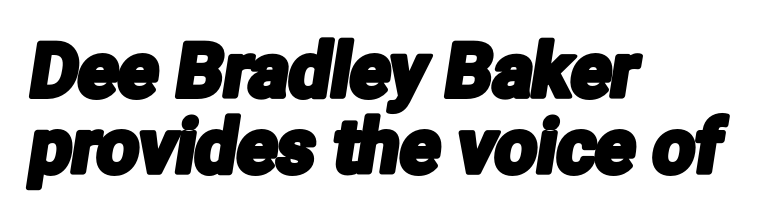
Reading down the block, your eye returns to a fixed left position each line. How would I describe the line gaps? Narrow and economical. The line texture is even and compact thanks to regular tracking. Lines of text with bare space underneath. Varying glyph widths throughout — classic text-font behaviour. Does the type have serifs? No, each stem ends abruptly.
